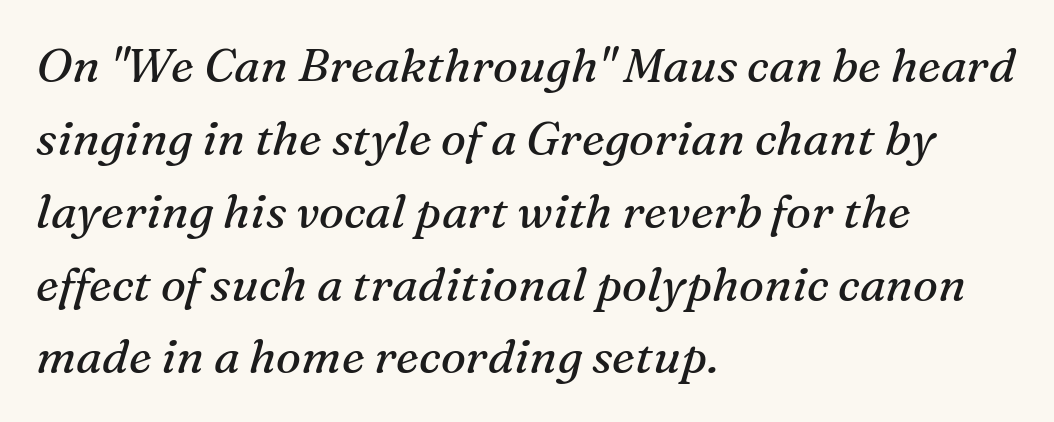
Think of a printed novel: that variable character pitch is what you see here. Honestly, the letter spacing is just normal — you wouldn't notice it. Regarding leading, the lines here are spaced in the standard way. Each line starts at the same left margin while the right side varies.
